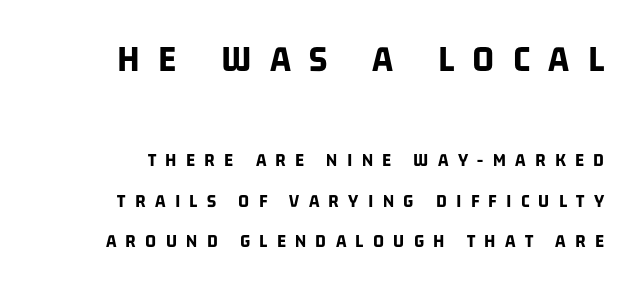
The image shows 38 px bold, condensed sans-serif type; set loose line spacing (2.13x), unusually wide letter spacing (+0.49 em), not underlined; the first (top) block is 2.0x larger; low stroke contrast and a large x-height.
